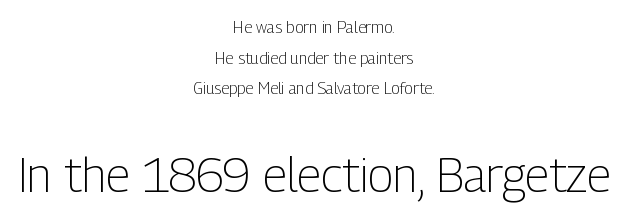
The block sitting lower on the canvas is the one with enlarged characters. Does the leading feel generous? Absolutely, it's lavish. A typesetter would label this face a sans. This rendering features lettering with no underline. The face used here is proportionally spaced, like ordinary book or web type.
